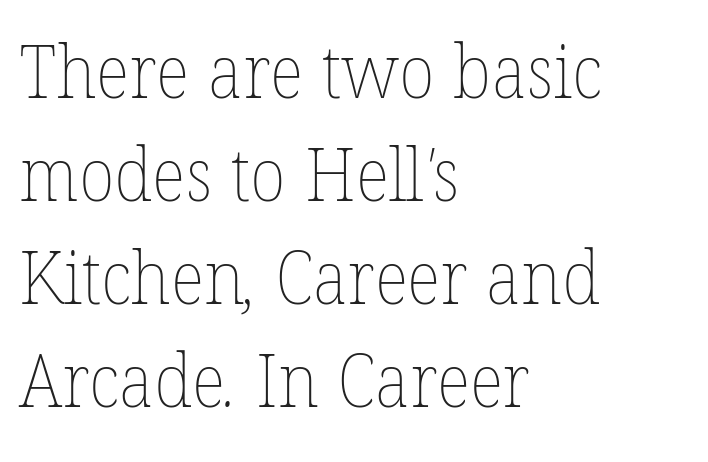
The image shows 73 px thin type; set left-aligned, normal line spacing (1.41x), normal letter spacing, not underlined; low stroke contrast and a medium x-height.
